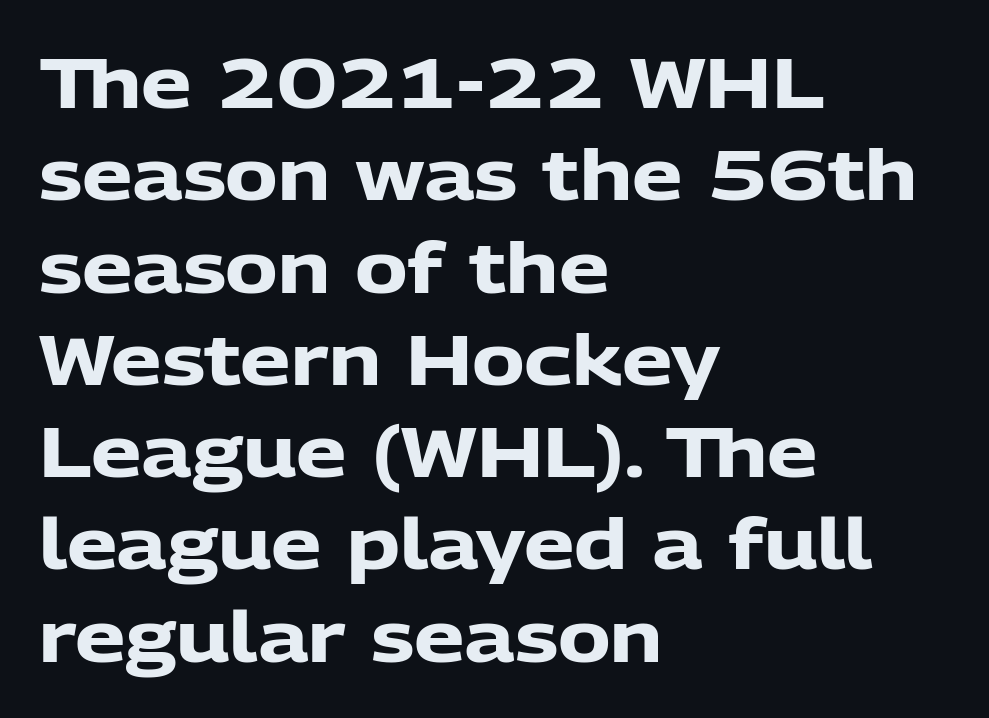
The designer left line spacing at the default. The strip under each line holds only bare page. Compared with typical body copy, the letter spacing here is the same. These lines are composed in type without serifs. Think of a printed novel: that variable character pitch is what you see here.
